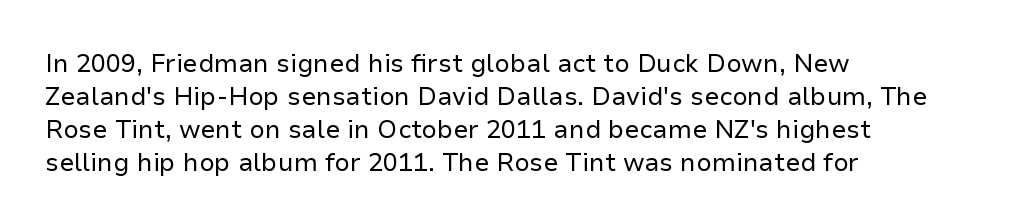
The setting favours the left margin, as ordinary paragraphs usually do. The letters stand upright; this is a roman face. Does the leading feel generous? No, just average. The passage shown has conventional tracking throughout. Each stroke keeps to a modest, everyday thickness or less.
